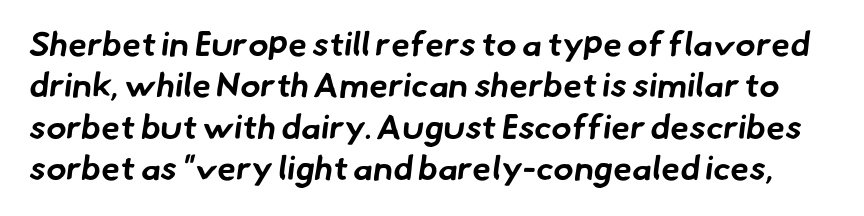
Q: Is the text bold? A: Yes.
Q: Is the typeface a serif or a sans-serif typeface? A: Sans-serif.
Q: Is the text underlined? A: No.
Q: Is the spacing between letters normal or unusually wide? A: Normal.
Q: Width (condensed, normal, or wide)? A: Normal.
Q: Stroke contrast? A: Low.
Q: x-height? A: Small.
Q: Monospaced? A: No.
